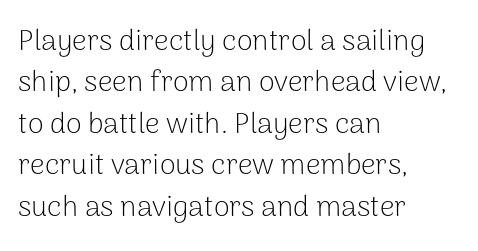
Q: Is the text bold? A: No.
Q: Is the text italic (slanted)? A: No, it is upright.
Q: Is the typeface a serif or a sans-serif typeface? A: Sans-serif.
Q: Is the text underlined? A: No.
Q: How is the paragraph aligned? A: Left-aligned.
Q: Is the spacing between letters normal or unusually wide? A: Normal.
Q: Is the spacing between lines tight, normal or loose? A: Normal.
Q: Width (condensed, normal, or wide)? A: Normal.
Q: Stroke contrast? A: Low.
Q: x-height? A: Medium.
Q: Monospaced? A: No.
